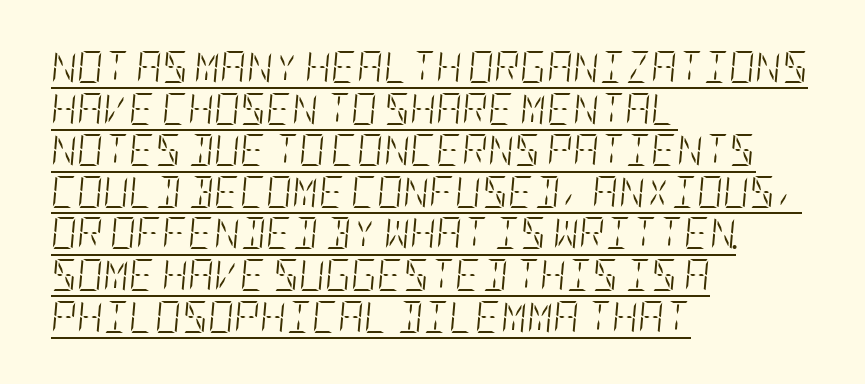
{"italic": "yes", "lean": "right", "slant_degrees": 5, "bold": "no", "weight": "light", "width": "condensed", "stroke_contrast": "low", "x_height": "large", "underline": "yes", "align": "left", "line_spacing": "normal", "line_spacing_ratio": 1.3, "letter_spacing": "normal", "letter_spacing_em": 0.0, "glyph_px": 32}
